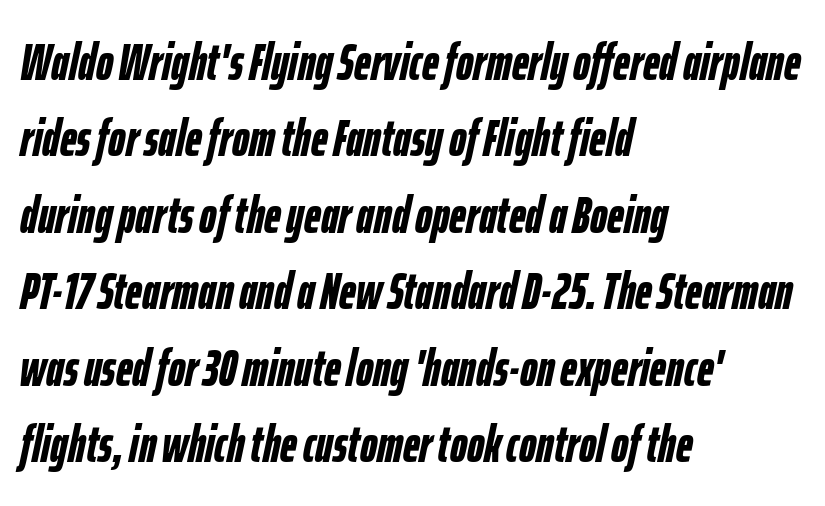
{"italic": "yes", "lean": "right", "slant_degrees": 12, "bold": "yes", "weight": "semibold", "width": "condensed", "stroke_contrast": "low", "x_height": "medium", "monospaced": "no", "underline": "no", "align": "left", "line_spacing": "normal", "line_spacing_ratio": 1.47, "letter_spacing": "normal", "letter_spacing_em": 0.0, "glyph_px": 52}
